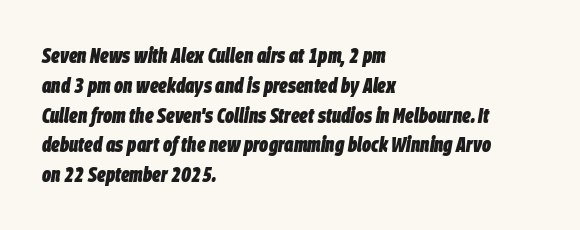
Q: Is the text bold? A: Yes.
Q: Is the text italic (slanted)? A: Yes, it leans right by about 9 degrees.
Q: Is the text underlined? A: No.
Q: How is the paragraph aligned? A: Left-aligned.
Q: Is the spacing between letters normal or unusually wide? A: Normal.
Q: Is the spacing between lines tight, normal or loose? A: Normal.
